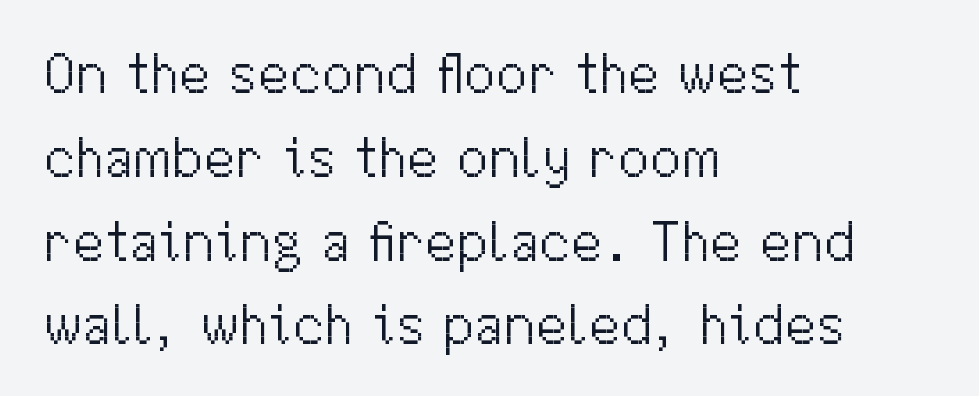
The image shows 57 px light sans-serif type, upright; set left-aligned, normal line spacing (1.47x), normal letter spacing, not underlined; medium stroke contrast and a medium x-height.
